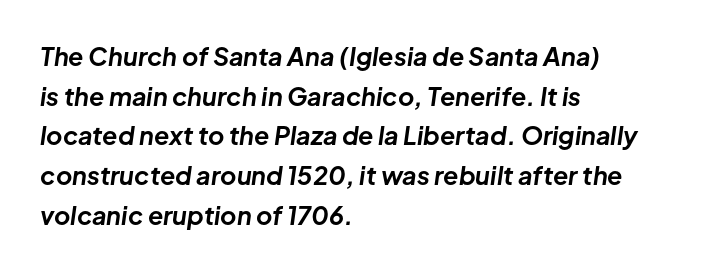
The image shows 25 px bold type, italic (leaning right); set left-aligned, normal line spacing (1.59x), normal letter spacing, not underlined.
